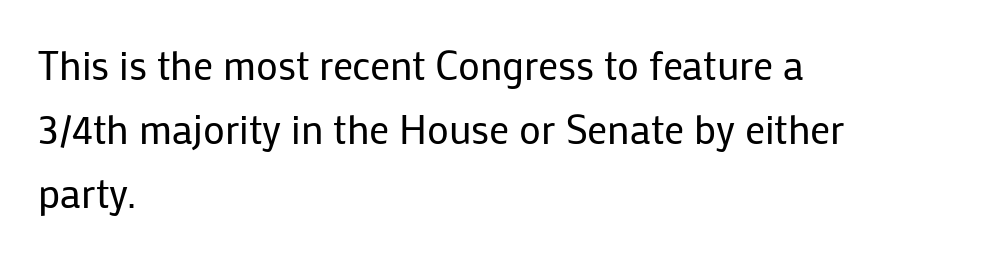
{"serif": "no", "italic": "no", "bold": "no", "weight": "regular", "width": "normal", "stroke_contrast": "low", "x_height": "medium", "monospaced": "no", "underline": "no", "align": "left", "line_spacing": "normal", "line_spacing_ratio": 1.6, "letter_spacing": "normal", "letter_spacing_em": 0.0, "glyph_px": 40}
